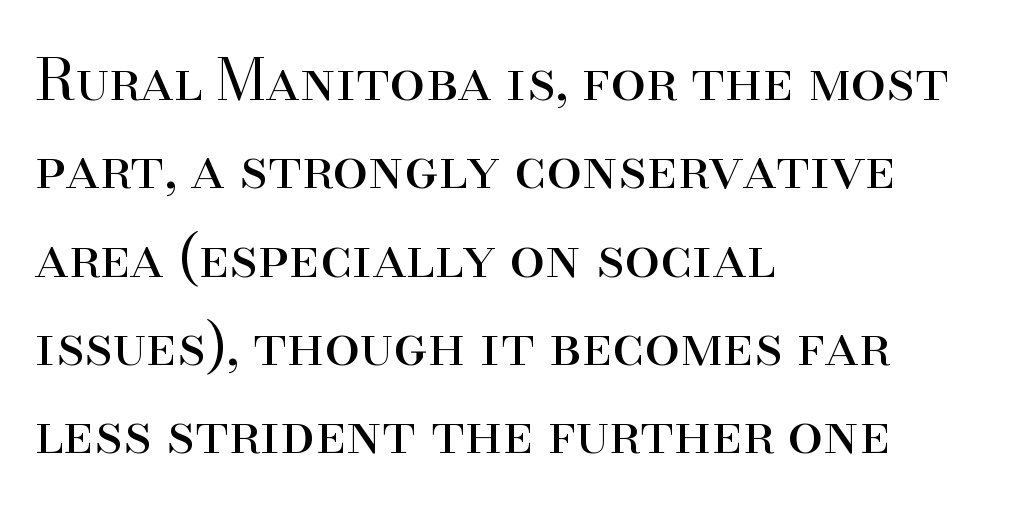
The image shows 57 px regular-weight serif type, upright; set left-aligned, normal line spacing (1.55x), normal letter spacing, not underlined; high stroke contrast and a small x-height.
